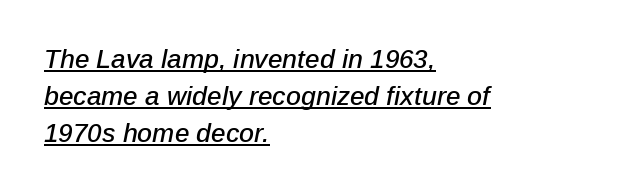
The image shows 26 px text type, italic (leaning right); set left-aligned, normal line spacing (1.42x), normal letter spacing, underlined.
